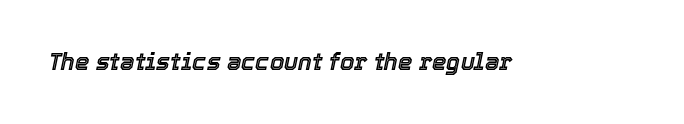
The image shows 23 px text type, italic (leaning right); set normal letter spacing, not underlined.
